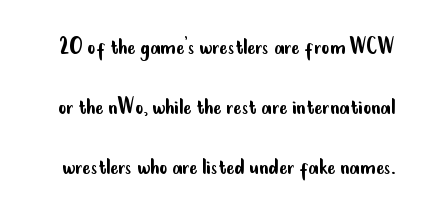
You could call the tracking neutral — neither tight nor loose. Bold? No — there's no thickening of the strokes. The space between consecutive lines is lavish. Underline: absent. Style check: upright.
